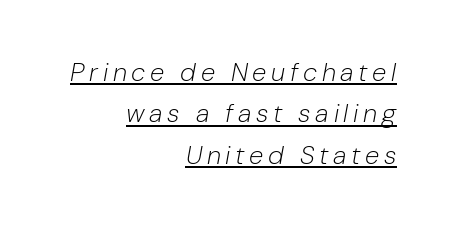
The image shows 26 px text type, italic (leaning right); set right-aligned, normal line spacing (1.59x), underlined.
